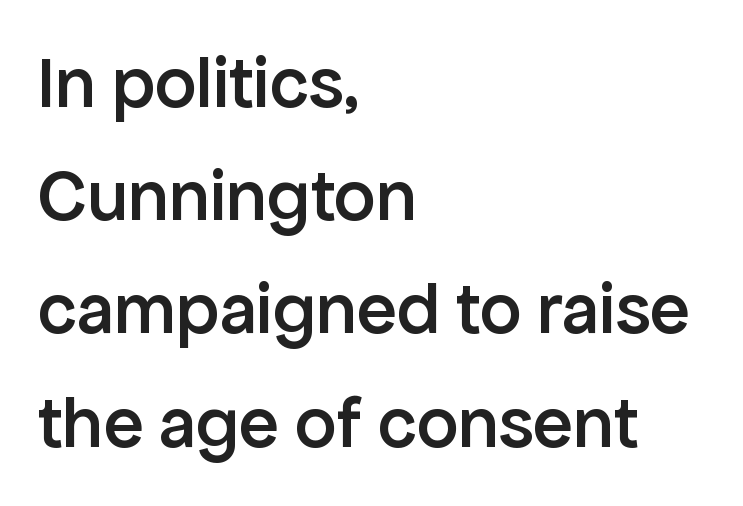
Type without underlining. Each letter keeps its own natural width here, so spacing adapts to shape. In terms of letterspacing, this is plain default setting. The face used here is a semibold: visibly heavier than regular, lighter than bold. Ordinary non-slanted type is in use.
